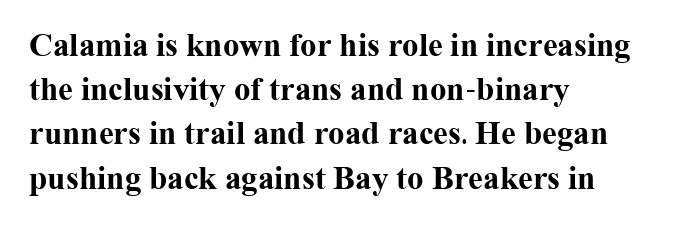
The image shows 33 px bold serif type, upright; set left-aligned, normal line spacing (1.34x), normal letter spacing, not underlined; medium stroke contrast and a medium x-height.
